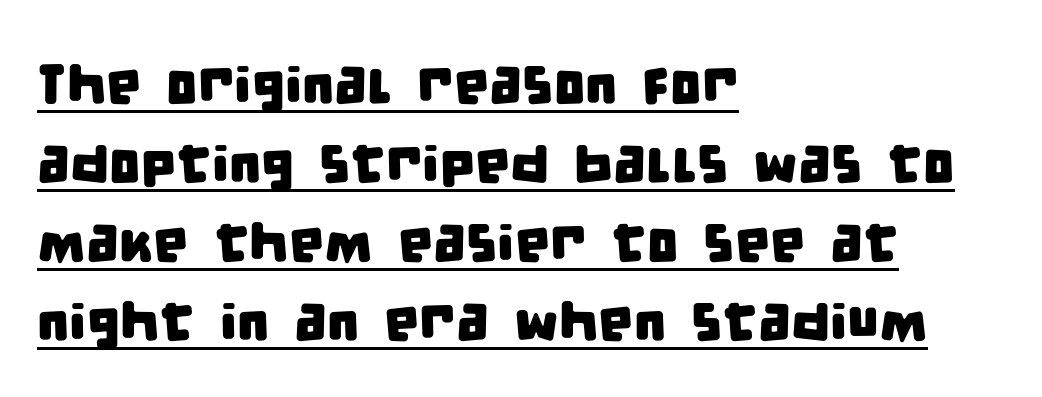
Q: Is the typeface a serif or a sans-serif typeface? A: Sans-serif.
Q: Is the text underlined? A: Yes.
Q: How is the paragraph aligned? A: Left-aligned.
Q: Is the spacing between letters normal or unusually wide? A: Normal.
Q: Is the spacing between lines tight, normal or loose? A: Normal.
Q: Width (condensed, normal, or wide)? A: Condensed.
Q: Stroke contrast? A: Low.
Q: x-height? A: Large.
Q: Monospaced? A: No.
